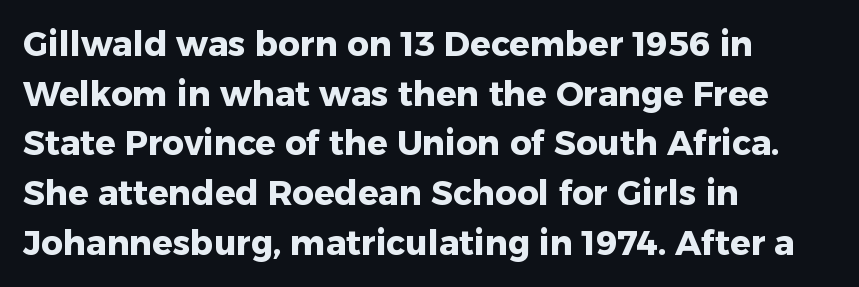
The characters display no serif detailing; their extremities are plain. Do the characters align in a grid? No, the font is proportional. If you measured baseline to baseline, you'd find a middling distance. Underlining? Definitely not there. Characters follow at the spacing the type designer built in. In CSS terms this would be text-align: left.
